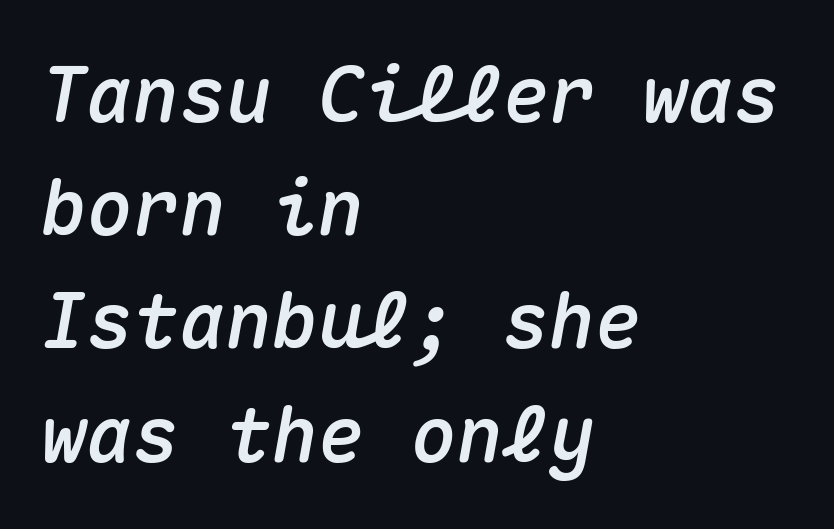
These lines were composed using italics. All the whitespace from short lines collects on the right. Looks like terminal output: every glyph gets an equal slot. A typesetter would call this zero additional tracking. The glyphs are unaccompanied by any horizontal stroke below them. Vertically, the passage feels balanced, rows spaced as you'd expect.
